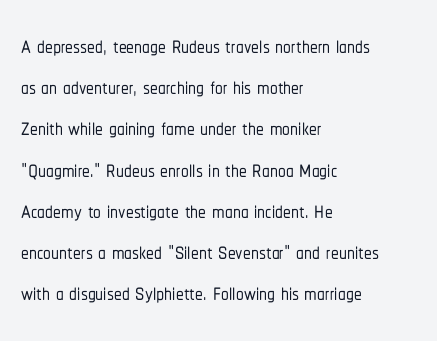
The image shows 31 px condensed sans-serif type, upright; set left-aligned, normal line spacing (1.33x), normal letter spacing, not underlined; low stroke contrast and a medium x-height.
